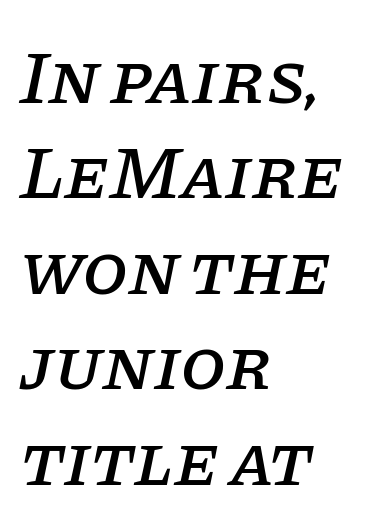
Q: Is the text italic (slanted)? A: Yes, it leans right by about 11 degrees.
Q: Is the typeface a serif or a sans-serif typeface? A: Serif.
Q: Is the text underlined? A: No.
Q: How is the paragraph aligned? A: Left-aligned.
Q: Is the spacing between letters normal or unusually wide? A: Normal.
Q: Is the spacing between lines tight, normal or loose? A: Normal.
Q: Width (condensed, normal, or wide)? A: Normal.
Q: Stroke contrast? A: Low.
Q: x-height? A: Large.
Q: Monospaced? A: No.
